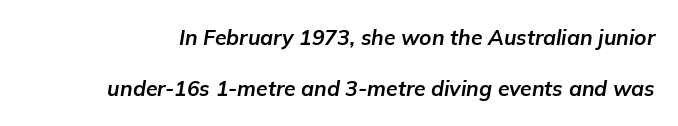
The image shows 21 px bold type, italic (leaning right); set loose line spacing (2.45x), normal letter spacing, not underlined.
